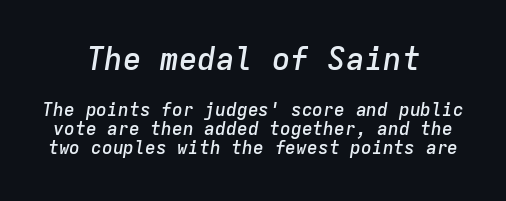
{"italic": "yes", "lean": "right", "slant_degrees": 9, "bold": "semi", "weight": "semibold", "width": "normal", "stroke_contrast": "low", "x_height": "medium", "monospaced": "yes", "underline": "no", "line_spacing": "tight", "line_spacing_ratio": 1.07, "letter_spacing": "normal", "letter_spacing_em": 0.0, "larger_block": "first", "size_ratio": 1.72, "glyph_px": 31}
